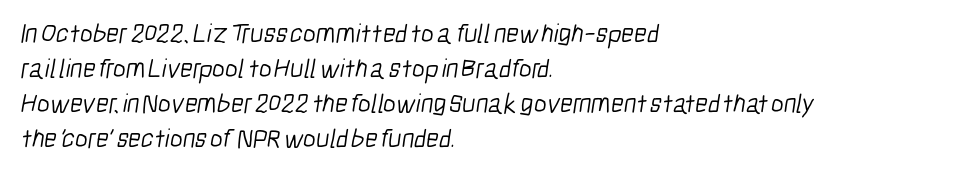
Q: Is the text bold? A: No.
Q: Is the text underlined? A: No.
Q: How is the paragraph aligned? A: Left-aligned.
Q: Is the spacing between letters normal or unusually wide? A: Normal.
Q: Is the spacing between lines tight, normal or loose? A: Normal.
